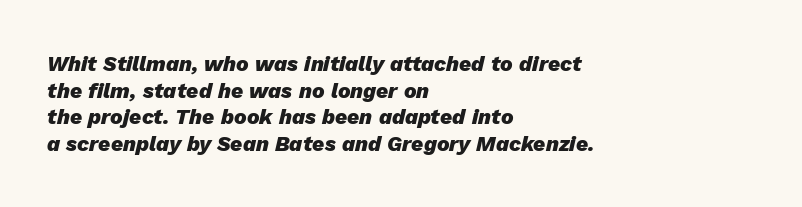
{"italic": "yes", "lean": "right", "slant_degrees": 13, "bold": "yes", "underline": "no", "align": "left", "line_spacing": "normal", "line_spacing_ratio": 1.27, "letter_spacing": "normal", "letter_spacing_em": 0.0, "glyph_px": 21}
